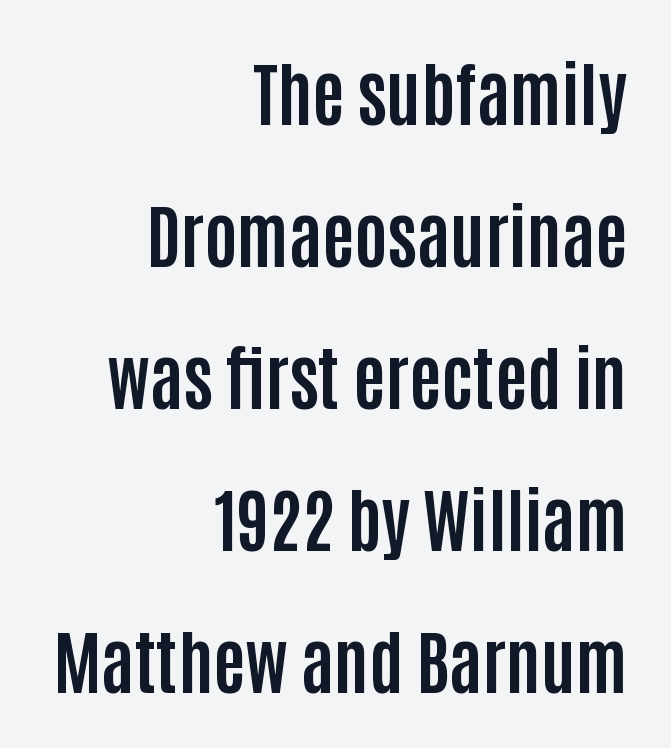
The image shows 70 px bold, condensed sans-serif type, upright; set right-aligned, loose line spacing (2.03x), normal letter spacing, not underlined; low stroke contrast and a large x-height.
